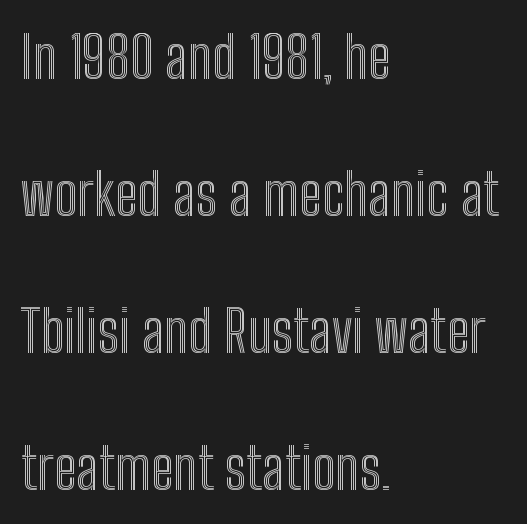
Q: Is the text italic (slanted)? A: No, it is upright.
Q: Is the text underlined? A: No.
Q: How is the paragraph aligned? A: Left-aligned.
Q: Is the spacing between letters normal or unusually wide? A: Normal.
Q: Is the spacing between lines tight, normal or loose? A: Loose.
Q: Width (condensed, normal, or wide)? A: Condensed.
Q: x-height? A: Medium.
Q: Monospaced? A: No.
